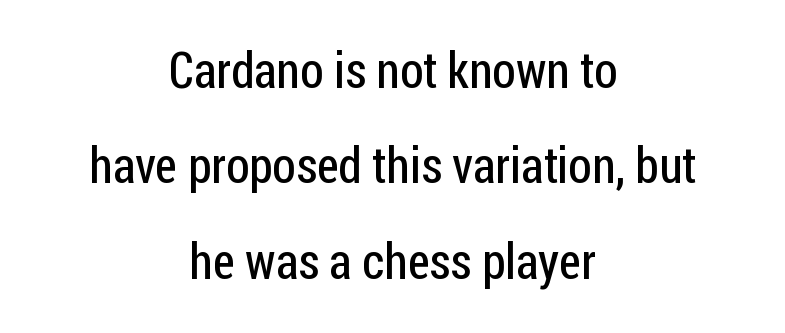
The image shows 50 px regular-weight, condensed sans-serif type, upright; set centered, loose line spacing (1.91x), normal letter spacing, not underlined; low stroke contrast and a medium x-height.
